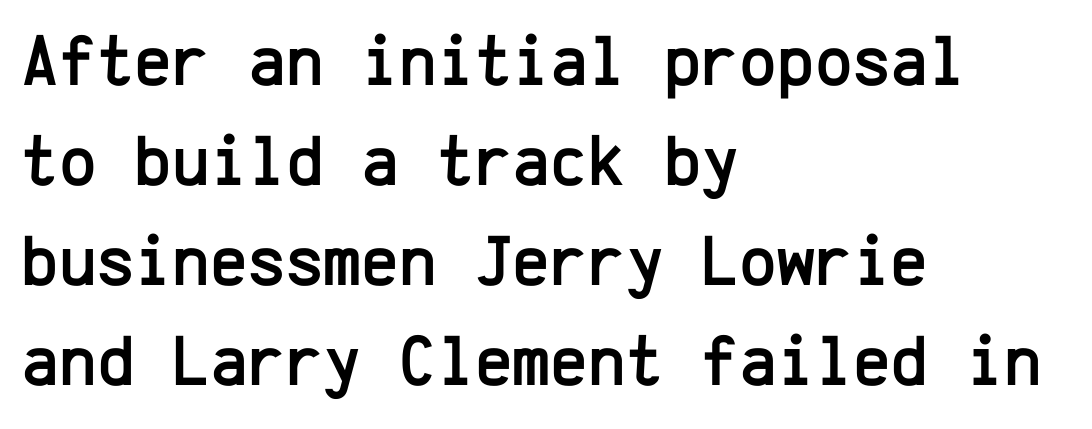
Q: Is the text italic (slanted)? A: No, it is upright.
Q: Is the typeface a serif or a sans-serif typeface? A: Sans-serif.
Q: Is the text underlined? A: No.
Q: How is the paragraph aligned? A: Left-aligned.
Q: Is the spacing between letters normal or unusually wide? A: Normal.
Q: Is the spacing between lines tight, normal or loose? A: Normal.
Q: Width (condensed, normal, or wide)? A: Normal.
Q: Stroke contrast? A: Low.
Q: x-height? A: Medium.
Q: Monospaced? A: Yes.
